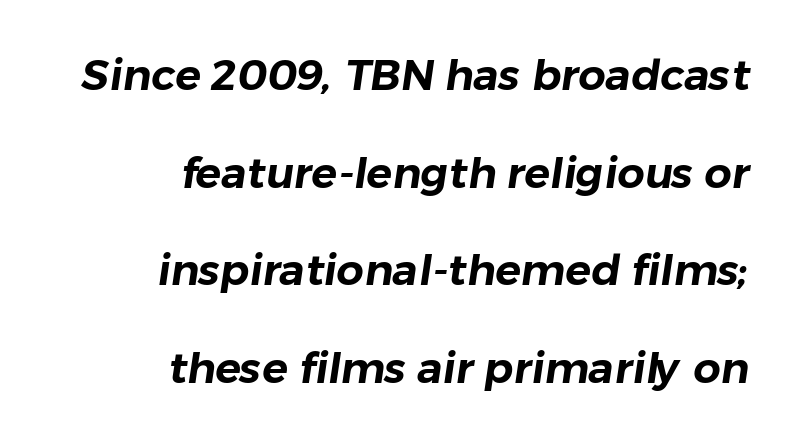
Q: Is the typeface a serif or a sans-serif typeface? A: Sans-serif.
Q: Is the text underlined? A: No.
Q: How is the paragraph aligned? A: Right-aligned.
Q: Is the spacing between letters normal or unusually wide? A: Normal.
Q: Is the spacing between lines tight, normal or loose? A: Loose.
Q: Width (condensed, normal, or wide)? A: Normal.
Q: Stroke contrast? A: Low.
Q: x-height? A: Medium.
Q: Monospaced? A: No.
